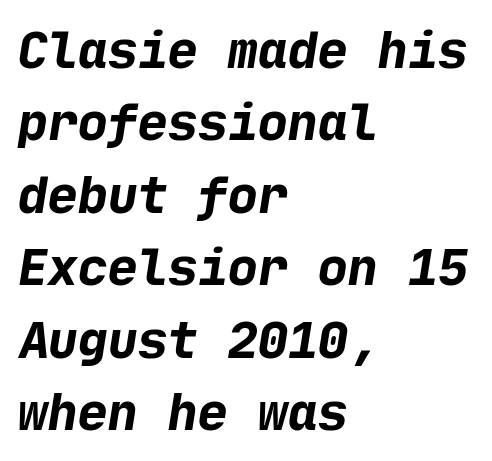
The image shows 50 px bold sans-serif type; set left-aligned, normal line spacing (1.45x), normal letter spacing, not underlined; low stroke contrast and a medium x-height.
